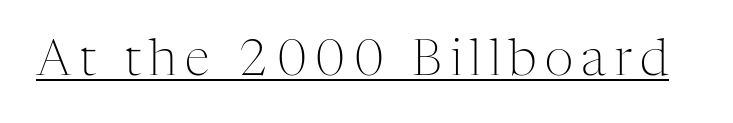
{"serif": "yes", "italic": "no", "bold": "no", "weight": "light", "width": "normal", "stroke_contrast": "medium", "x_height": "medium", "monospaced": "no", "underline": "yes", "glyph_px": 50}
